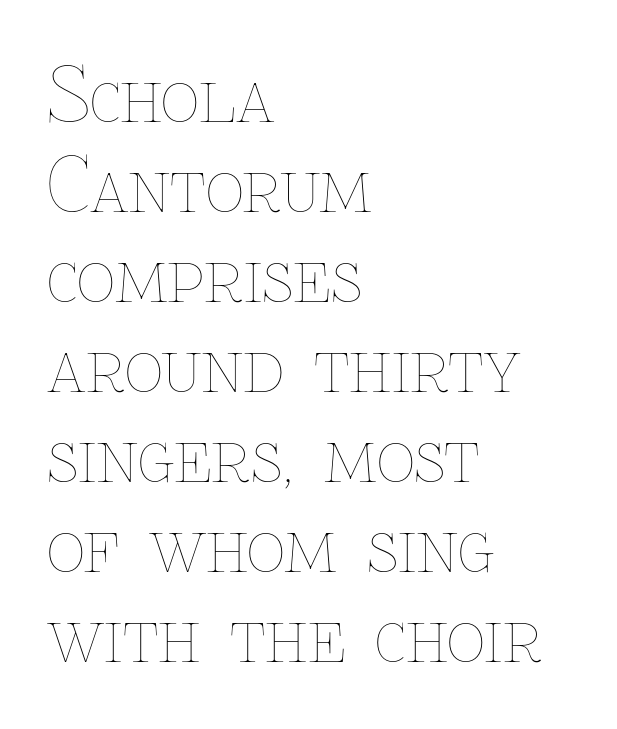
The image shows 75 px thin type, upright; set left-aligned, line spacing 1.2x, normal letter spacing, not underlined; low stroke contrast and a medium x-height.
